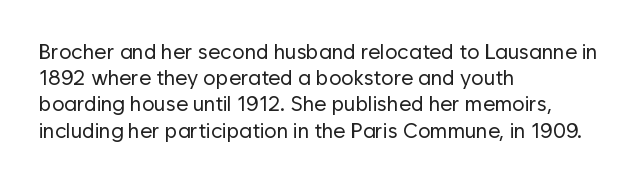
{"italic": "no", "bold": "no", "underline": "no", "align": "left", "line_spacing": "normal", "line_spacing_ratio": 1.25, "letter_spacing": "normal", "letter_spacing_em": 0.0, "glyph_px": 21}
